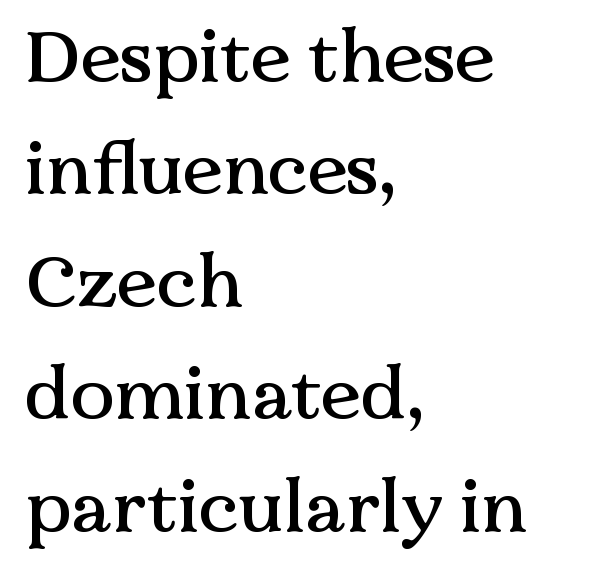
Q: Is the text italic (slanted)? A: No, it is upright.
Q: Is the typeface a serif or a sans-serif typeface? A: Serif.
Q: Is the text underlined? A: No.
Q: How is the paragraph aligned? A: Left-aligned.
Q: Is the spacing between letters normal or unusually wide? A: Normal.
Q: Is the spacing between lines tight, normal or loose? A: Normal.
Q: Width (condensed, normal, or wide)? A: Normal.
Q: Stroke contrast? A: Medium.
Q: x-height? A: Medium.
Q: Monospaced? A: No.
